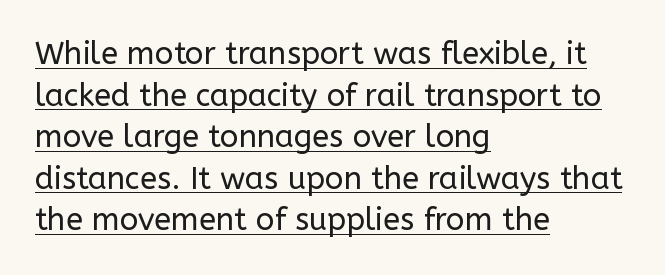
Q: Is the text bold? A: No.
Q: Is the text italic (slanted)? A: No, it is upright.
Q: Is the typeface a serif or a sans-serif typeface? A: Sans-serif.
Q: Is the text underlined? A: Yes.
Q: How is the paragraph aligned? A: Left-aligned.
Q: Is the spacing between letters normal or unusually wide? A: Normal.
Q: Is the spacing between lines tight, normal or loose? A: Normal.
Q: Width (condensed, normal, or wide)? A: Normal.
Q: Stroke contrast? A: Low.
Q: x-height? A: Medium.
Q: Monospaced? A: No.
